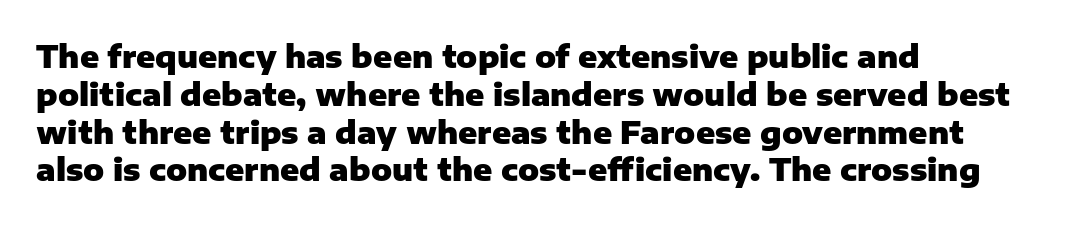
Varying glyph widths throughout — classic text-font behaviour. The passage shown is emphatically bold. The gap between lines stays unmarked. This sample is left-justified, so line endings fall wherever the words run out. No feet cap the strokes, marking this as sans-serif type.
